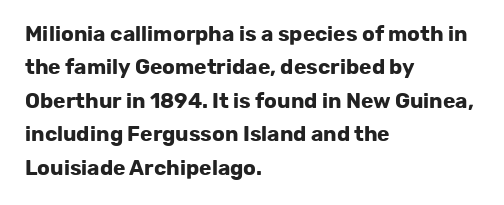
{"italic": "no", "bold": "yes", "underline": "no", "align": "left", "line_spacing": "normal", "line_spacing_ratio": 1.59, "letter_spacing": "normal", "letter_spacing_em": 0.0, "glyph_px": 21}
